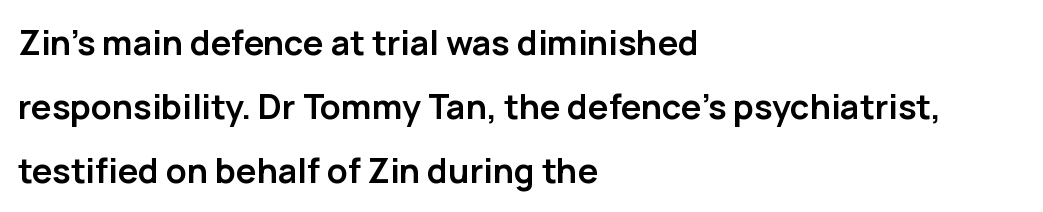
The image shows 34 px semibold sans-serif type, upright; set left-aligned, line spacing 1.88x, normal letter spacing, not underlined; low stroke contrast and a medium x-height.
